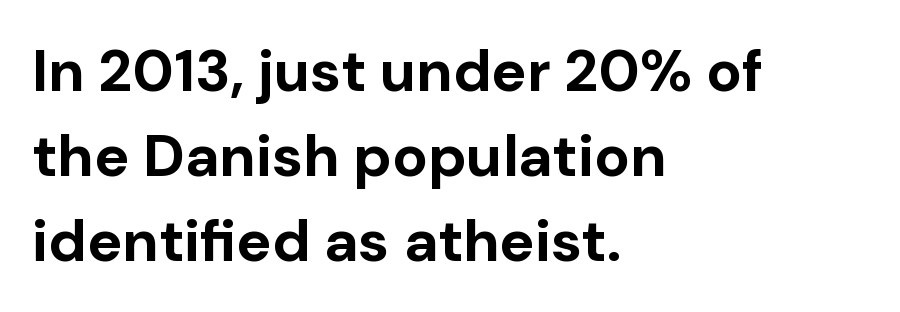
The image shows 59 px bold sans-serif type, upright; set left-aligned, normal line spacing (1.44x), normal letter spacing, not underlined; low stroke contrast and a medium x-height.
